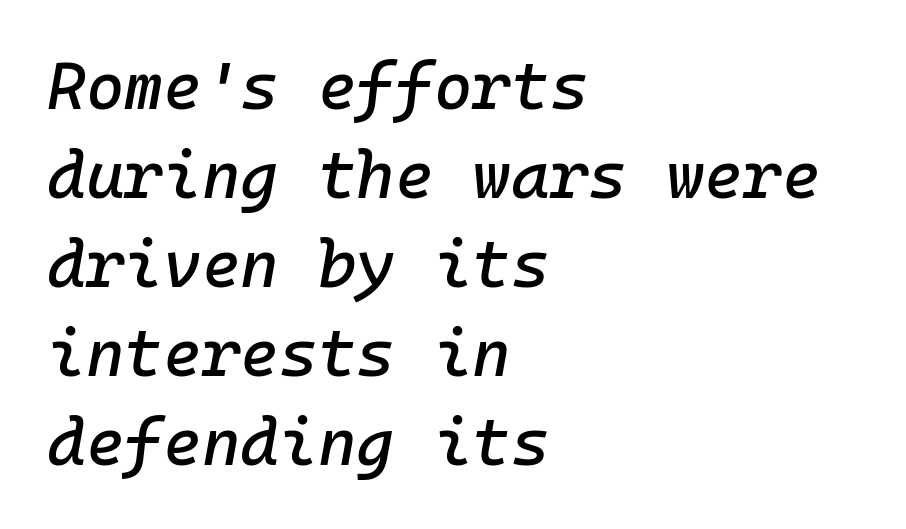
Descender tails drop into unmarked territory. The glyphs look as if they've been sheared to an angle. How are the letters spaced? Ordinarily, with no added tracking. These lines are rendered in a fixed-pitch font. Compared with typical paragraphs, the rows here are spaced about the same. In CSS terms this would be text-align: left.
